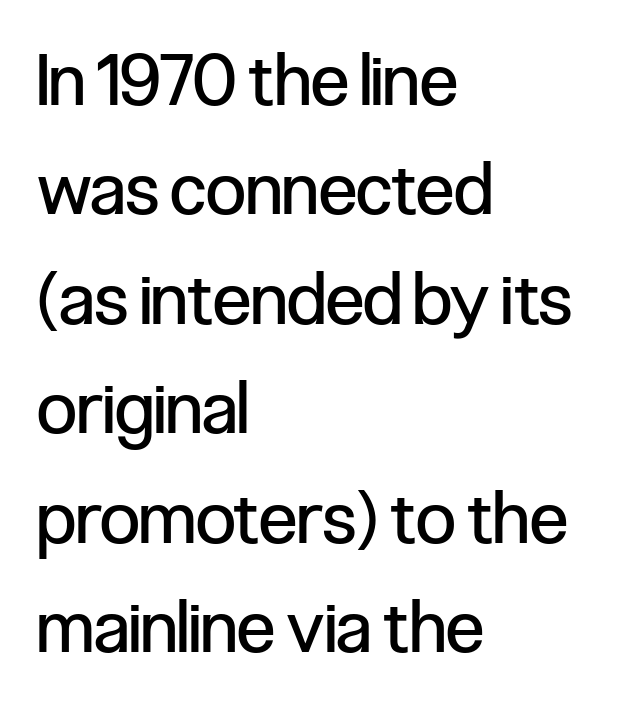
Q: Is the text bold? A: No.
Q: Is the text italic (slanted)? A: No, it is upright.
Q: Is the typeface a serif or a sans-serif typeface? A: Sans-serif.
Q: Is the text underlined? A: No.
Q: How is the paragraph aligned? A: Left-aligned.
Q: Is the spacing between letters normal or unusually wide? A: Normal.
Q: Is the spacing between lines tight, normal or loose? A: Normal.
Q: Width (condensed, normal, or wide)? A: Condensed.
Q: Stroke contrast? A: Low.
Q: x-height? A: Medium.
Q: Monospaced? A: No.
